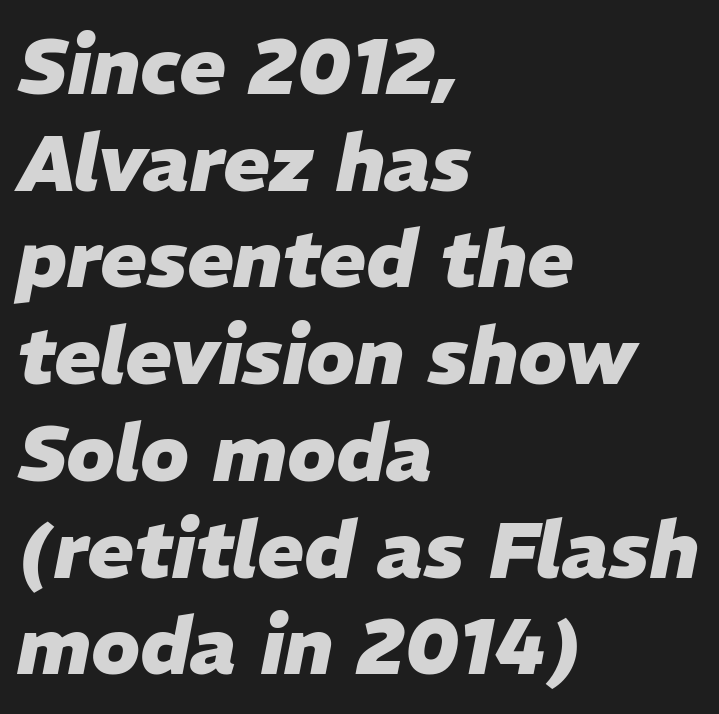
{"italic": "yes", "lean": "right", "slant_degrees": 11, "bold": "yes", "weight": "heavy", "width": "normal", "stroke_contrast": "low", "x_height": "medium", "monospaced": "no", "underline": "no", "align": "left", "line_spacing_ratio": 1.24, "letter_spacing": "normal", "letter_spacing_em": 0.0, "glyph_px": 78}
